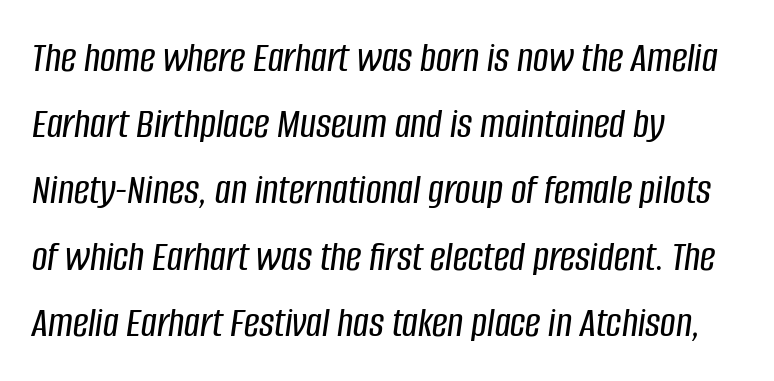
Q: Is the text italic (slanted)? A: Yes, it leans right by about 8 degrees.
Q: Is the text underlined? A: No.
Q: How is the paragraph aligned? A: Left-aligned.
Q: Is the spacing between letters normal or unusually wide? A: Normal.
Q: Is the spacing between lines tight, normal or loose? A: Normal.
Q: Width (condensed, normal, or wide)? A: Condensed.
Q: Stroke contrast? A: Low.
Q: x-height? A: Large.
Q: Monospaced? A: No.
